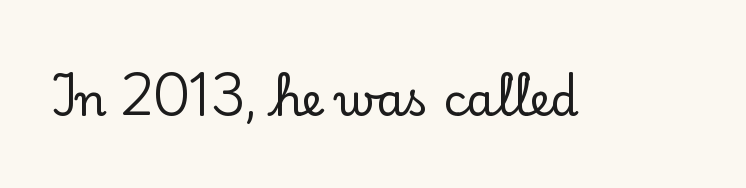
Q: Is the text italic (slanted)? A: No, it is upright.
Q: Is the typeface a serif or a sans-serif typeface? A: Serif.
Q: Is the text underlined? A: No.
Q: Is the spacing between letters normal or unusually wide? A: Normal.
Q: Width (condensed, normal, or wide)? A: Normal.
Q: Stroke contrast? A: Low.
Q: x-height? A: Small.
Q: Monospaced? A: No.
